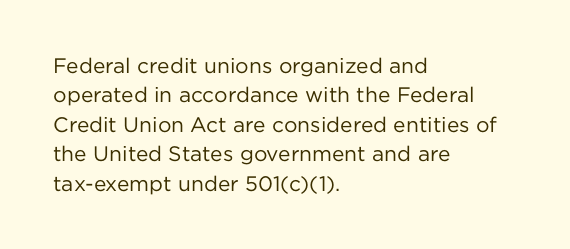
Q: Is the text bold? A: No.
Q: Is the text italic (slanted)? A: No, it is upright.
Q: Is the text underlined? A: No.
Q: How is the paragraph aligned? A: Left-aligned.
Q: Is the spacing between letters normal or unusually wide? A: Normal.
Q: Is the spacing between lines tight, normal or loose? A: Normal.
